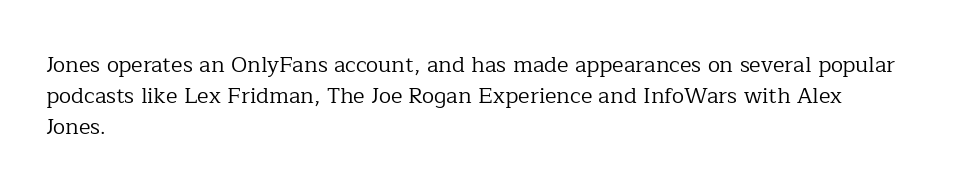
{"italic": "no", "bold": "no", "underline": "no", "align": "left", "line_spacing": "normal", "line_spacing_ratio": 1.41, "letter_spacing": "normal", "letter_spacing_em": 0.0, "glyph_px": 22}
